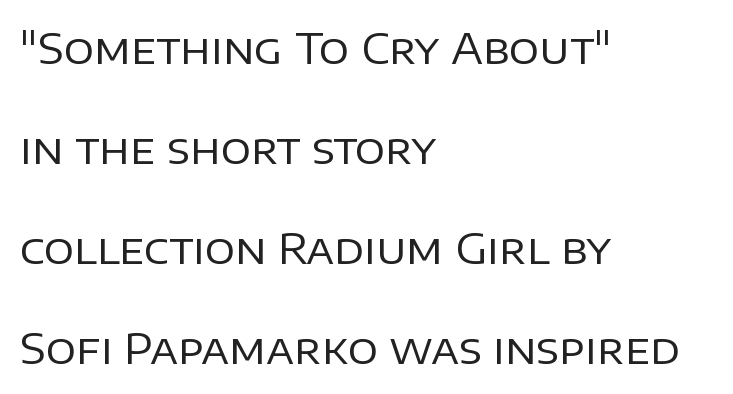
{"serif": "no", "italic": "no", "bold": "no", "weight": "regular", "width": "normal", "stroke_contrast": "low", "x_height": "large", "monospaced": "no", "underline": "no", "align": "left", "line_spacing": "loose", "line_spacing_ratio": 2.38, "letter_spacing": "normal", "letter_spacing_em": 0.0, "glyph_px": 42}
